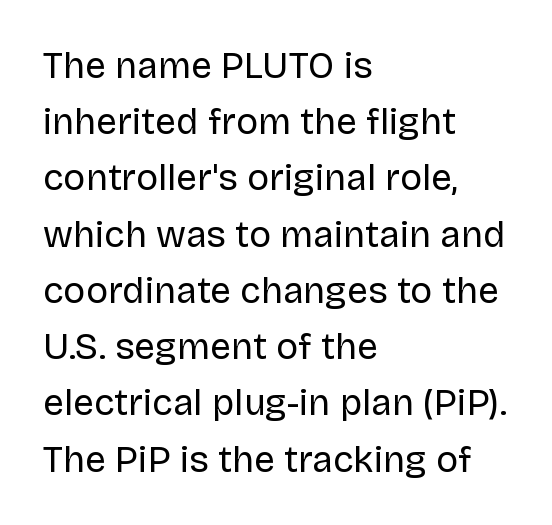
Q: Is the text bold? A: No.
Q: Is the text italic (slanted)? A: No, it is upright.
Q: Is the typeface a serif or a sans-serif typeface? A: Sans-serif.
Q: Is the text underlined? A: No.
Q: How is the paragraph aligned? A: Left-aligned.
Q: Is the spacing between letters normal or unusually wide? A: Normal.
Q: Is the spacing between lines tight, normal or loose? A: Normal.
Q: Width (condensed, normal, or wide)? A: Normal.
Q: Stroke contrast? A: Low.
Q: x-height? A: Large.
Q: Monospaced? A: No.
